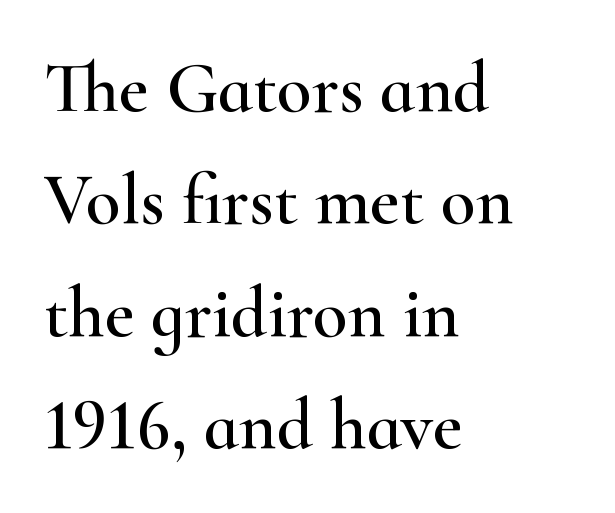
Q: Is the text italic (slanted)? A: No, it is upright.
Q: Is the typeface a serif or a sans-serif typeface? A: Serif.
Q: Is the text underlined? A: No.
Q: How is the paragraph aligned? A: Left-aligned.
Q: Is the spacing between letters normal or unusually wide? A: Normal.
Q: Is the spacing between lines tight, normal or loose? A: Normal.
Q: Width (condensed, normal, or wide)? A: Wide.
Q: Stroke contrast? A: High.
Q: x-height? A: Small.
Q: Monospaced? A: No.
